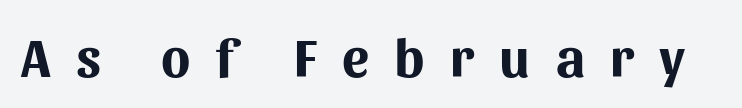
Q: Is the text bold? A: Yes.
Q: Is the text italic (slanted)? A: No, it is upright.
Q: Is the typeface a serif or a sans-serif typeface? A: Sans-serif.
Q: Is the text underlined? A: No.
Q: Is the spacing between letters normal or unusually wide? A: Unusually wide.
Q: Width (condensed, normal, or wide)? A: Normal.
Q: Stroke contrast? A: Medium.
Q: x-height? A: Medium.
Q: Monospaced? A: No.
